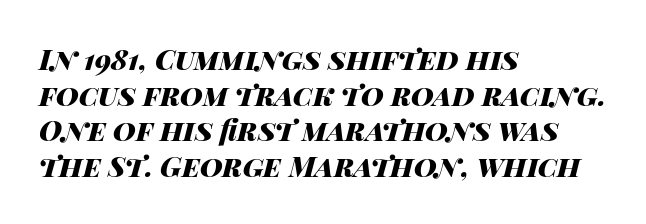
The lines are quadded left. Anything drawn beneath the words? Only blank space. Notice how thick the strokes are: this is what a full bold looks like. Rows of type keep a routine distance in the vertical direction. Do the characters align in a grid? No, the font is proportional. Notice how the stems are inclined rather than vertical — that's the hallmark of italics.
